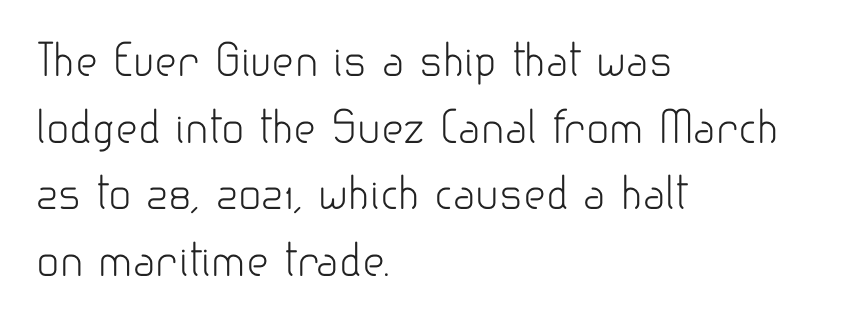
Q: Is the text bold? A: No.
Q: Is the text italic (slanted)? A: No, it is upright.
Q: Is the typeface a serif or a sans-serif typeface? A: Sans-serif.
Q: Is the text underlined? A: No.
Q: How is the paragraph aligned? A: Left-aligned.
Q: Is the spacing between letters normal or unusually wide? A: Normal.
Q: Is the spacing between lines tight, normal or loose? A: Normal.
Q: Width (condensed, normal, or wide)? A: Normal.
Q: Stroke contrast? A: Low.
Q: x-height? A: Small.
Q: Monospaced? A: No.
